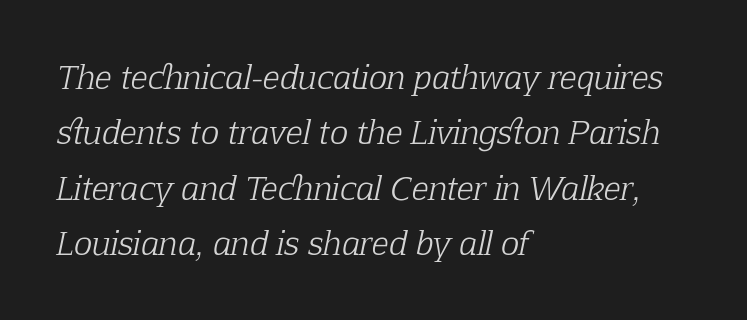
The image shows 31 px light serif type, italic (leaning right); set left-aligned, line spacing 1.79x, normal letter spacing, not underlined; low stroke contrast and a medium x-height.
